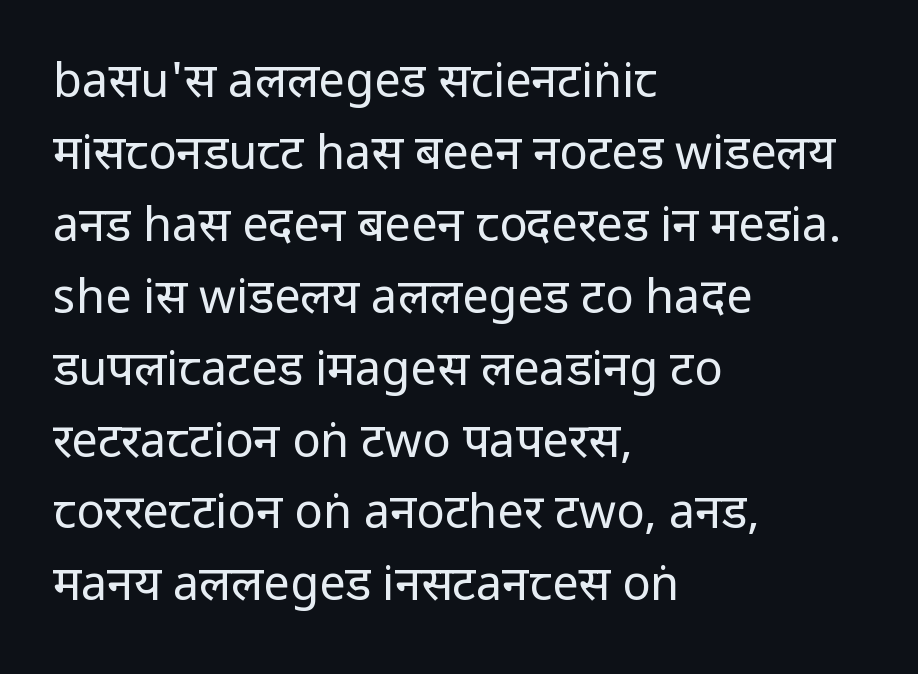
The image shows 47 px regular-weight, condensed sans-serif type, upright; set left-aligned, normal line spacing (1.53x), normal letter spacing, not underlined; low stroke contrast.
